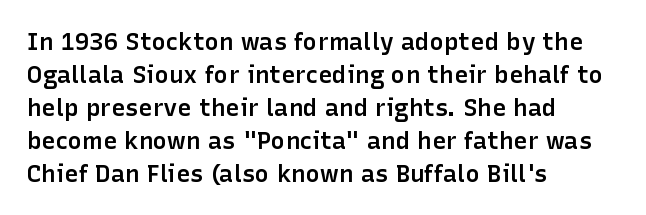
The image shows 24 px text type, upright; set left-aligned, normal line spacing (1.37x), normal letter spacing, not underlined.
